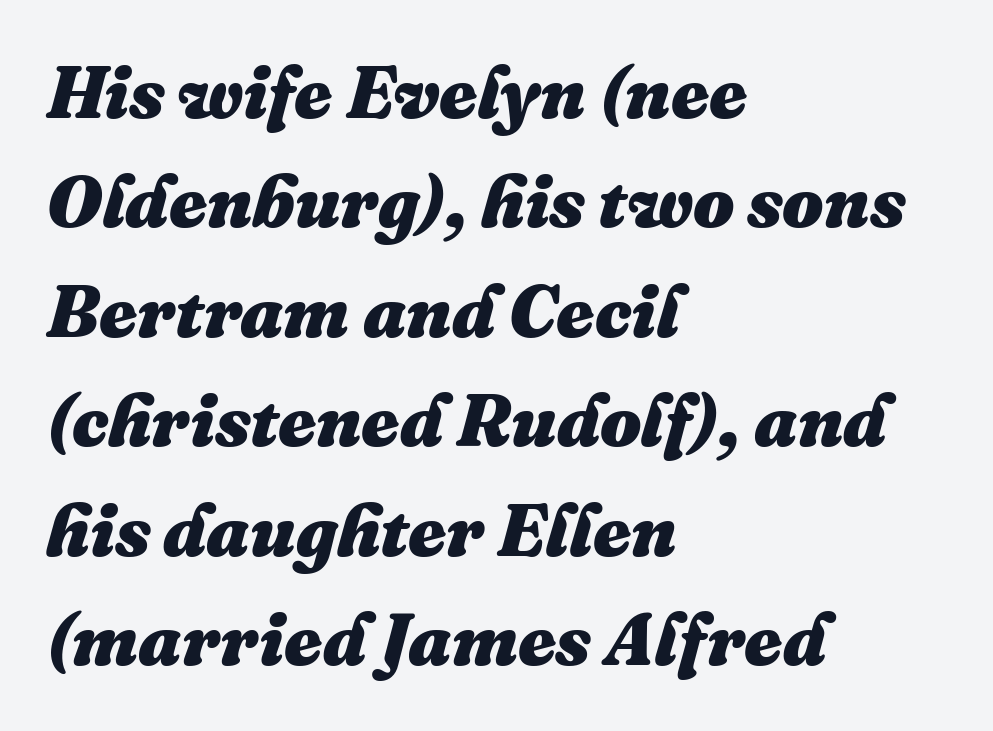
Q: Is the text bold? A: Yes.
Q: Is the text italic (slanted)? A: Yes, it leans right by about 16 degrees.
Q: Is the text underlined? A: No.
Q: How is the paragraph aligned? A: Left-aligned.
Q: Is the spacing between letters normal or unusually wide? A: Normal.
Q: Is the spacing between lines tight, normal or loose? A: Normal.
Q: Width (condensed, normal, or wide)? A: Normal.
Q: Stroke contrast? A: Medium.
Q: x-height? A: Medium.
Q: Monospaced? A: No.
